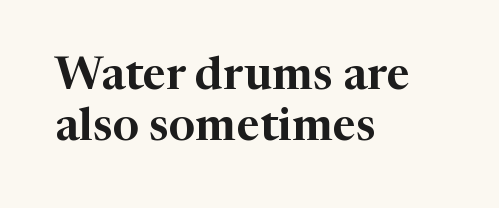
Q: Is the text italic (slanted)? A: No, it is upright.
Q: Is the typeface a serif or a sans-serif typeface? A: Serif.
Q: Is the text underlined? A: No.
Q: How is the paragraph aligned? A: Left-aligned.
Q: Is the spacing between letters normal or unusually wide? A: Normal.
Q: Is the spacing between lines tight, normal or loose? A: Tight.
Q: Width (condensed, normal, or wide)? A: Normal.
Q: Stroke contrast? A: High.
Q: x-height? A: Medium.
Q: Monospaced? A: No.
